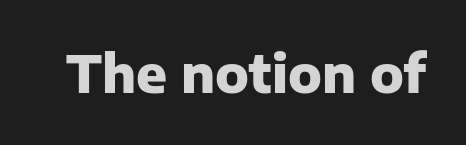
Q: Is the text bold? A: Yes.
Q: Is the text italic (slanted)? A: No, it is upright.
Q: Is the typeface a serif or a sans-serif typeface? A: Sans-serif.
Q: Is the text underlined? A: No.
Q: Is the spacing between letters normal or unusually wide? A: Normal.
Q: Width (condensed, normal, or wide)? A: Normal.
Q: Stroke contrast? A: Low.
Q: x-height? A: Medium.
Q: Monospaced? A: No.
